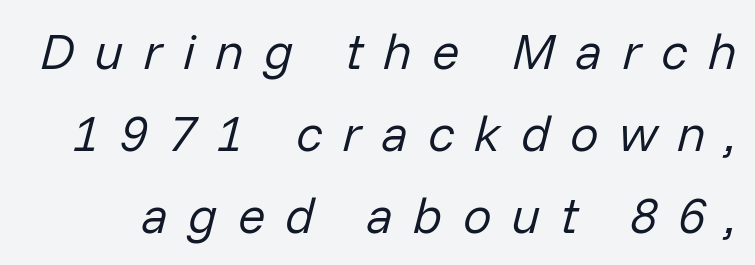
Observe the wide spacing: letters keep a clear distance from each other. Compared with a typical body face, this is equally light or lighter still. Clear beneath every line of the passage. You could not count columns in this text — the font is proportionally spaced. Observe the lean: these are italic letterforms. The line-height multiplier appears to be the usual default.
